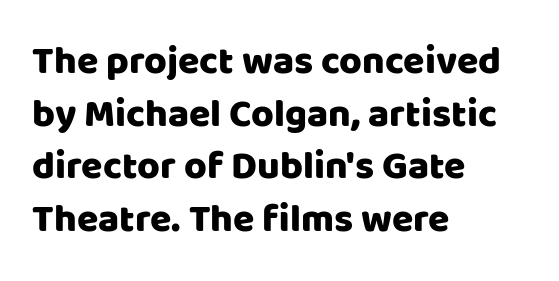
{"serif": "no", "italic": "no", "width": "normal", "stroke_contrast": "low", "x_height": "large", "monospaced": "no", "underline": "no", "align": "left", "line_spacing": "normal", "line_spacing_ratio": 1.35, "letter_spacing": "normal", "letter_spacing_em": 0.0, "glyph_px": 39}
